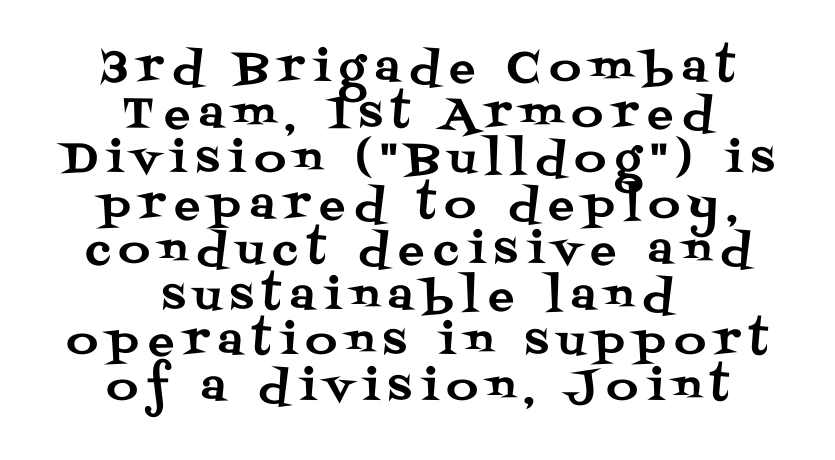
Q: Is the text italic (slanted)? A: No, it is upright.
Q: Is the typeface a serif or a sans-serif typeface? A: Serif.
Q: Is the text underlined? A: No.
Q: How is the paragraph aligned? A: Centered.
Q: Is the spacing between letters normal or unusually wide? A: Unusually wide.
Q: Is the spacing between lines tight, normal or loose? A: Tight.
Q: Width (condensed, normal, or wide)? A: Normal.
Q: Stroke contrast? A: Medium.
Q: x-height? A: Large.
Q: Monospaced? A: No.
